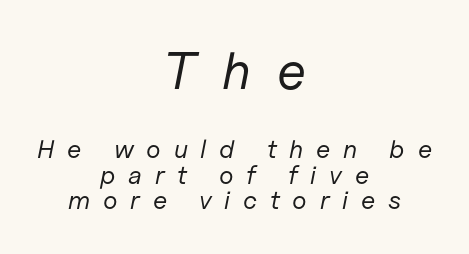
The first block has been scaled up relative to the second. There is plenty of visible air inserted between adjacent glyphs. If you measured baseline to baseline, you'd find a short distance. The whole block is typeset with a tilt. The text block is weighted toward neither margin, spreading evenly from the middle.
